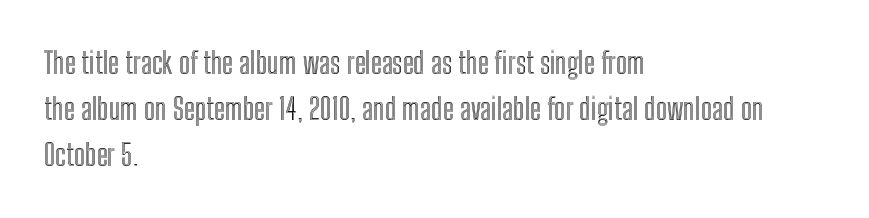
How would I describe the line gaps? Plain and ordinary. Here the glyphs are tracked normally, forming tight word shapes. The typography opts for an upright posture over an oblique one. These lines stack with their left ends in a neat column.
